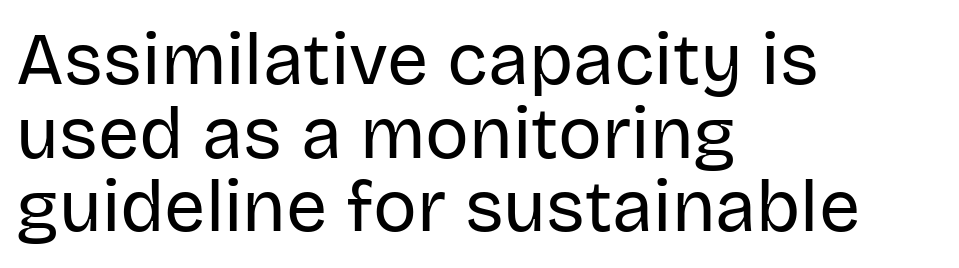
The image shows 73 px regular-weight sans-serif type, upright; set left-aligned, tight line spacing (1.01x), normal letter spacing, not underlined; low stroke contrast and a large x-height.
